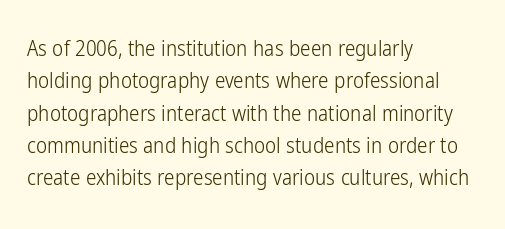
The image shows 21 px text type, upright; set left-aligned, normal line spacing (1.54x), normal letter spacing, not underlined.
